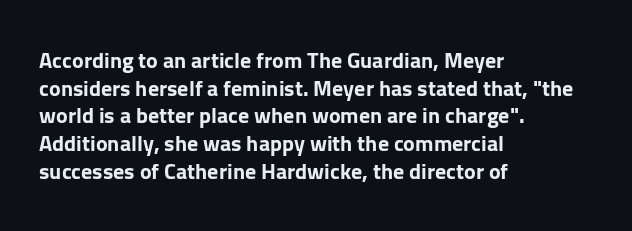
The image shows 22 px bold type, upright; set left-aligned, normal line spacing (1.26x), normal letter spacing, not underlined.
